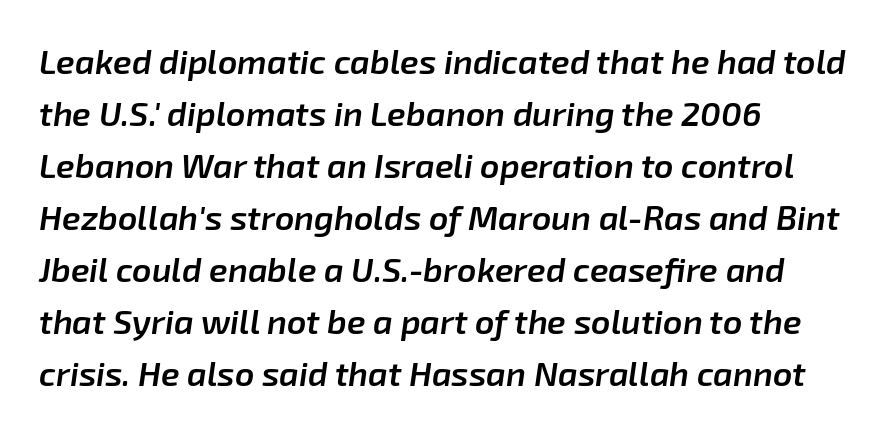
{"italic": "yes", "lean": "right", "slant_degrees": 8, "bold": "semi", "weight": "semibold", "width": "normal", "stroke_contrast": "low", "x_height": "medium", "monospaced": "no", "underline": "no", "align": "left", "line_spacing": "normal", "line_spacing_ratio": 1.53, "letter_spacing": "normal", "letter_spacing_em": 0.0, "glyph_px": 34}
